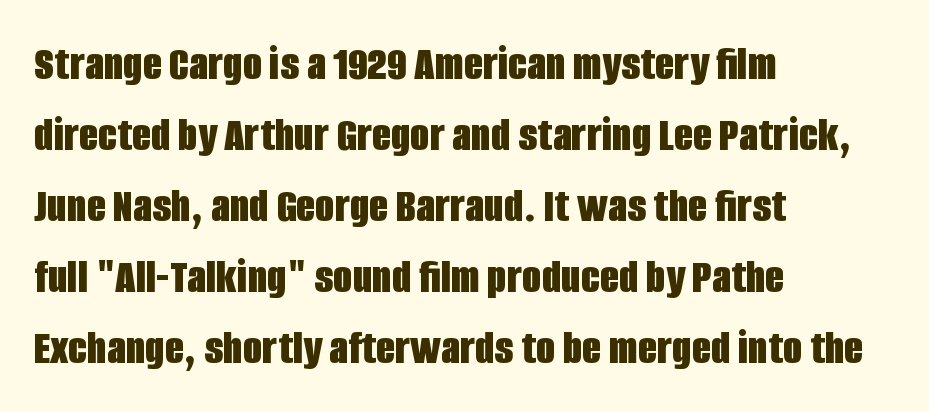
Q: Is the text bold? A: Yes.
Q: Is the text italic (slanted)? A: No, it is upright.
Q: Is the typeface a serif or a sans-serif typeface? A: Sans-serif.
Q: Is the text underlined? A: No.
Q: How is the paragraph aligned? A: Left-aligned.
Q: Is the spacing between letters normal or unusually wide? A: Normal.
Q: Is the spacing between lines tight, normal or loose? A: Normal.
Q: Width (condensed, normal, or wide)? A: Condensed.
Q: Stroke contrast? A: Low.
Q: x-height? A: Large.
Q: Monospaced? A: No.
